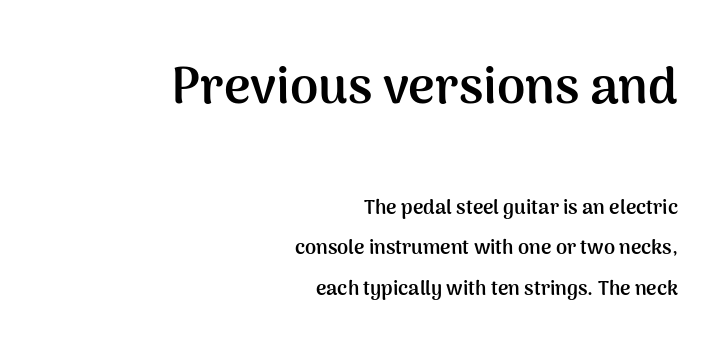
The image shows 51 px semibold sans-serif type, upright; set right-aligned, loose line spacing (2.02x), normal letter spacing, not underlined; the first (top) block is 2.55x larger; medium stroke contrast and a medium x-height.
